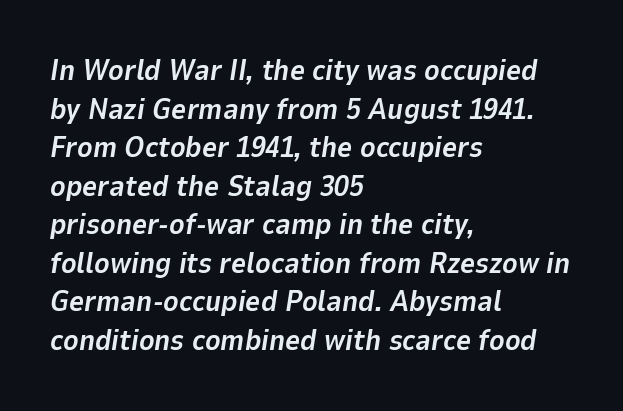
This sample uses plain, unmodified letter spacing. The text block is weighted toward the left margin, trailing off unevenly rightward. Think of a printed novel: that variable character pitch is what you see here. The space directly below the letters is spotless. Italic? Definitely — the glyphs are oblique. Compared with typical paragraphs, the rows here are spaced about the same.
